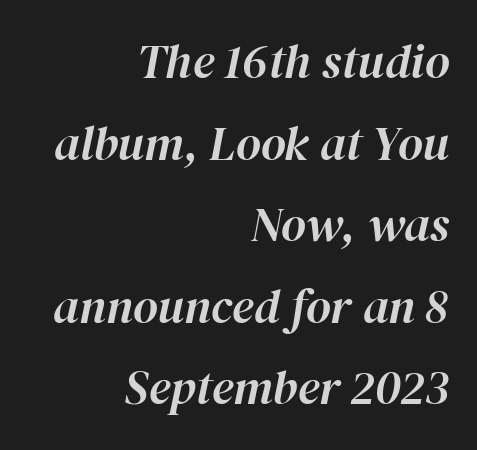
Q: Is the text italic (slanted)? A: Yes, it leans right by about 12 degrees.
Q: Is the text underlined? A: No.
Q: How is the paragraph aligned? A: Right-aligned.
Q: Is the spacing between letters normal or unusually wide? A: Normal.
Q: Is the spacing between lines tight, normal or loose? A: Normal.
Q: Width (condensed, normal, or wide)? A: Normal.
Q: Stroke contrast? A: High.
Q: x-height? A: Medium.
Q: Monospaced? A: No.
